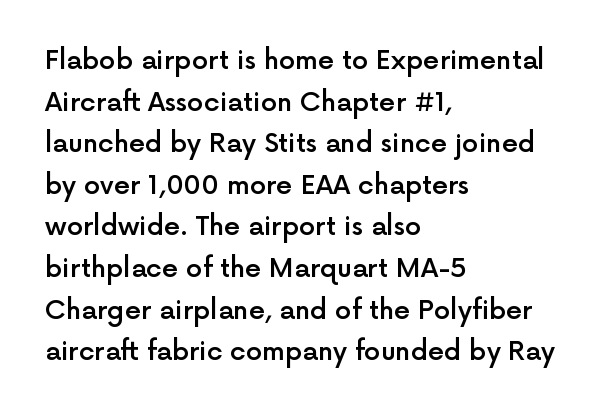
The image shows 26 px text type, upright; set left-aligned, normal line spacing (1.6x), normal letter spacing, not underlined.
